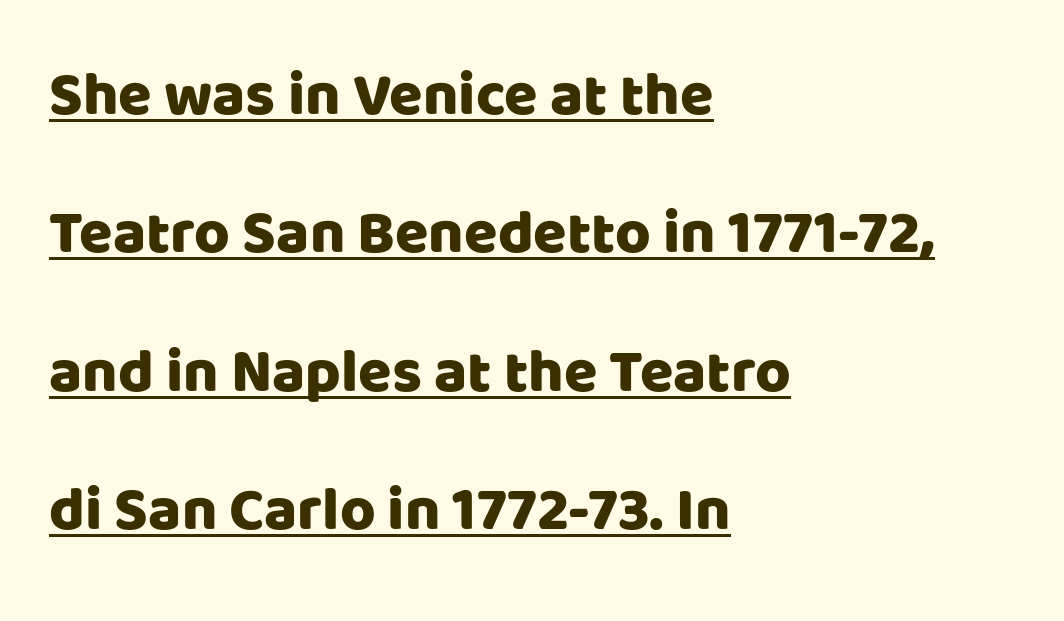
{"serif": "no", "italic": "no", "width": "normal", "stroke_contrast": "low", "x_height": "large", "monospaced": "no", "underline": "yes", "align": "left", "line_spacing": "loose", "line_spacing_ratio": 2.27, "letter_spacing": "normal", "letter_spacing_em": 0.0, "glyph_px": 61}
